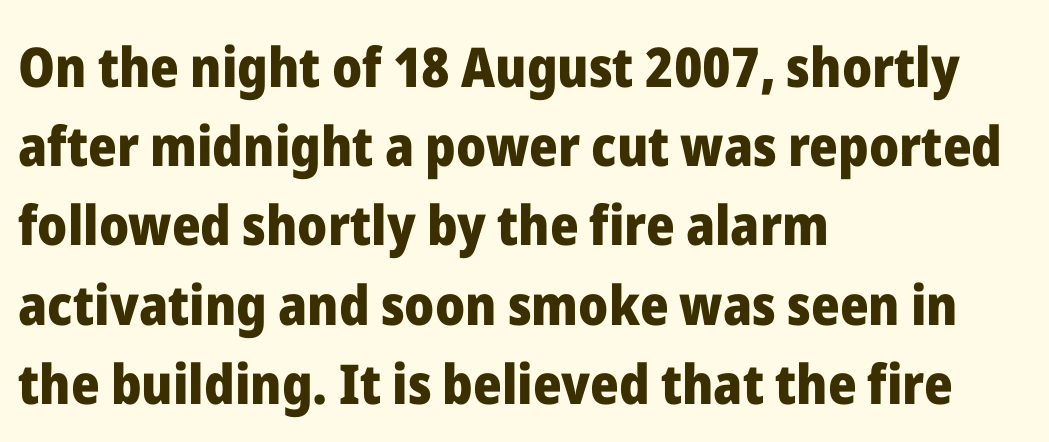
Q: Is the text bold? A: Yes.
Q: Is the text italic (slanted)? A: No, it is upright.
Q: Is the typeface a serif or a sans-serif typeface? A: Sans-serif.
Q: Is the text underlined? A: No.
Q: How is the paragraph aligned? A: Left-aligned.
Q: Is the spacing between letters normal or unusually wide? A: Normal.
Q: Is the spacing between lines tight, normal or loose? A: Normal.
Q: Width (condensed, normal, or wide)? A: Normal.
Q: Stroke contrast? A: Low.
Q: x-height? A: Medium.
Q: Monospaced? A: No.
